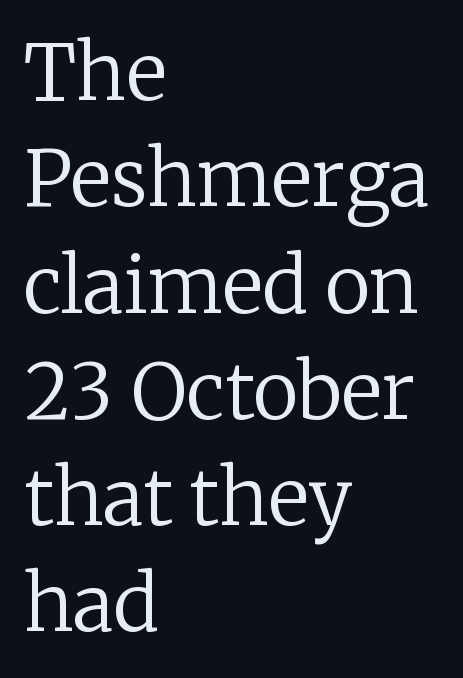
The image shows 77 px regular-weight serif type, upright; set left-aligned, normal line spacing (1.38x), normal letter spacing, not underlined; low stroke contrast and a medium x-height.
